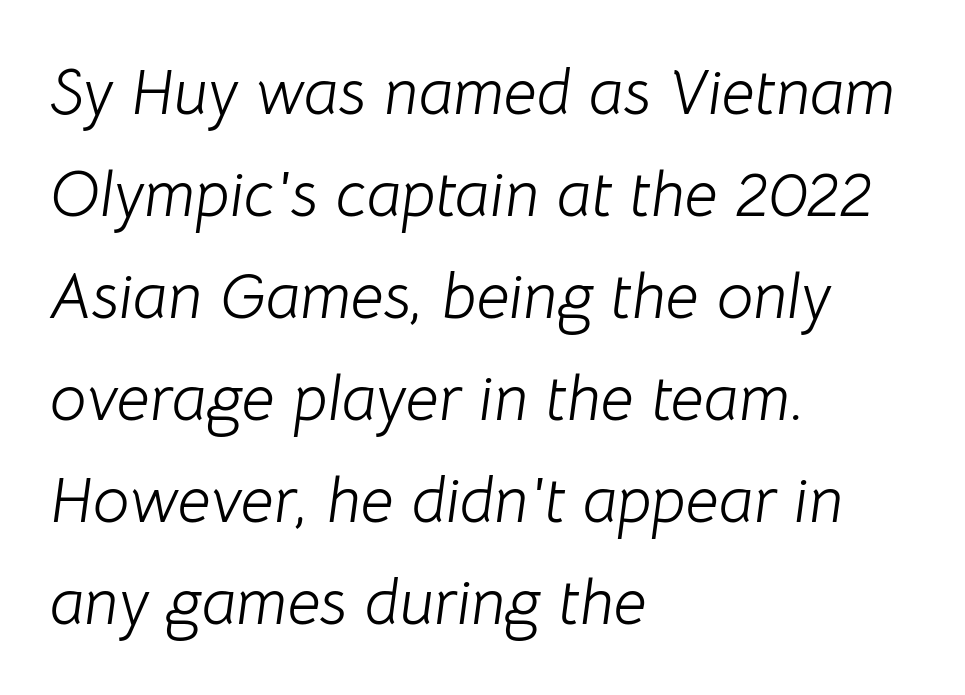
The space directly below the letters is spotless. Notice how descenders clear the ascenders below comfortably — that's standard leading. Rendered with sloped, italic letterforms. The letters advance in unequal steps, a hallmark of proportional type.
